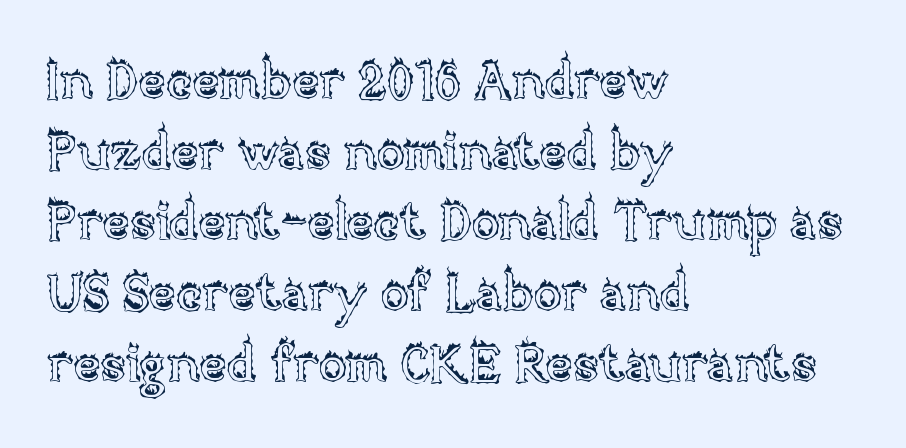
The image shows 52 px text type, upright; set left-aligned, normal line spacing (1.36x), normal letter spacing, not underlined; a large x-height.
